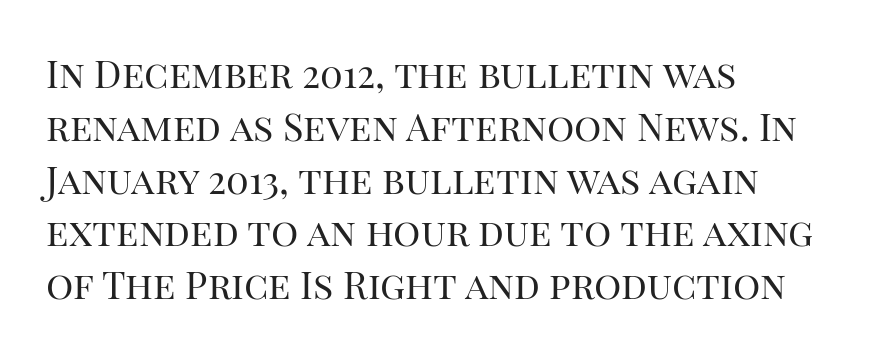
A light-to-regular cut is what we see here. The designer went with a serif here, giving each stem small feet. This rendering leaves character spacing at its baseline value. Underlining? Definitely not there.
